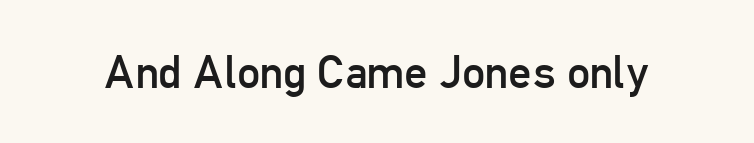
Q: Is the text bold? A: No.
Q: Is the text italic (slanted)? A: No, it is upright.
Q: Is the typeface a serif or a sans-serif typeface? A: Sans-serif.
Q: Is the text underlined? A: No.
Q: Is the spacing between letters normal or unusually wide? A: Normal.
Q: Width (condensed, normal, or wide)? A: Condensed.
Q: Stroke contrast? A: Low.
Q: x-height? A: Medium.
Q: Monospaced? A: No.
